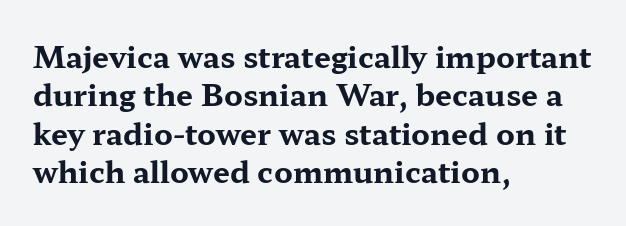
The image shows 30 px bold, wide serif type, upright; set left-aligned, normal line spacing (1.28x), normal letter spacing, not underlined; medium stroke contrast and a medium x-height.
